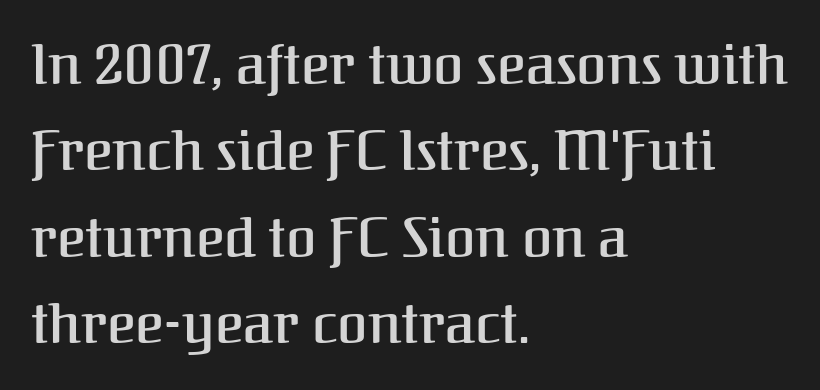
Q: Is the text italic (slanted)? A: No, it is upright.
Q: Is the typeface a serif or a sans-serif typeface? A: Serif.
Q: Is the text underlined? A: No.
Q: How is the paragraph aligned? A: Left-aligned.
Q: Is the spacing between letters normal or unusually wide? A: Normal.
Q: Is the spacing between lines tight, normal or loose? A: Normal.
Q: Width (condensed, normal, or wide)? A: Normal.
Q: Stroke contrast? A: Medium.
Q: x-height? A: Medium.
Q: Monospaced? A: No.
